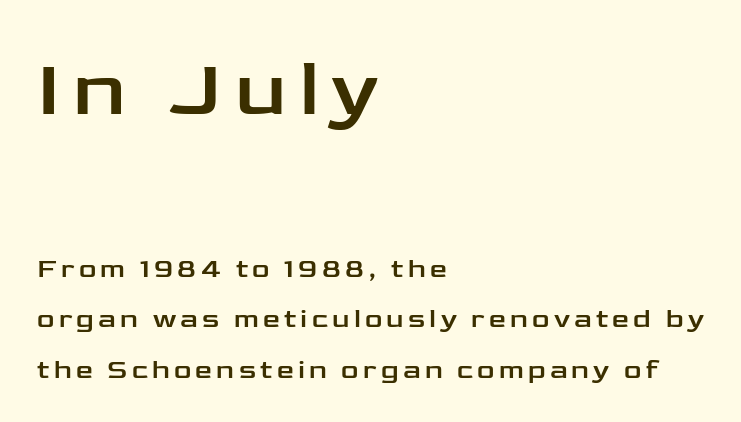
The image shows 80 px wide sans-serif type, upright; set left-aligned, line spacing 1.87x, not underlined; the first (top) block is 2.96x larger; low stroke contrast and a medium x-height.
